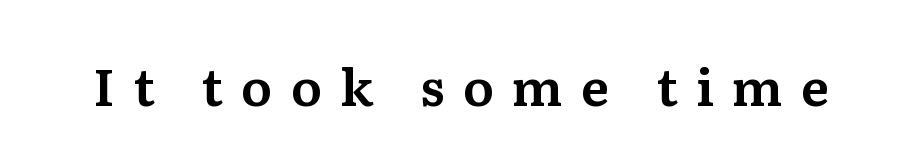
Q: Is the text italic (slanted)? A: No, it is upright.
Q: Is the typeface a serif or a sans-serif typeface? A: Serif.
Q: Is the text underlined? A: No.
Q: Is the spacing between letters normal or unusually wide? A: Unusually wide.
Q: Width (condensed, normal, or wide)? A: Normal.
Q: Stroke contrast? A: Medium.
Q: x-height? A: Medium.
Q: Monospaced? A: No.
